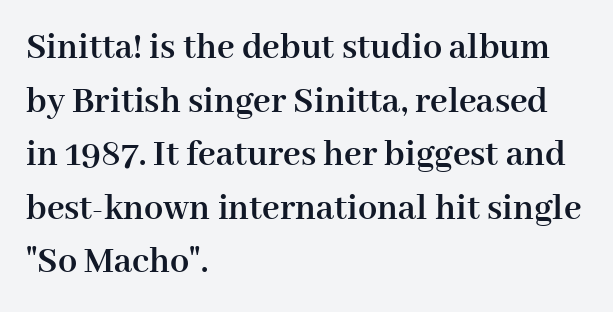
The image shows 38 px semibold serif type, upright; set left-aligned, normal line spacing (1.41x), normal letter spacing, not underlined; high stroke contrast and a medium x-height.
